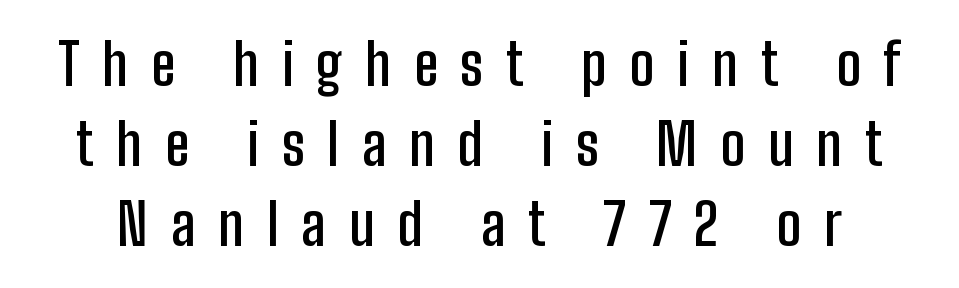
The image shows 57 px semibold, condensed sans-serif type, upright; set normal line spacing (1.4x), unusually wide letter spacing (+0.4 em), not underlined; low stroke contrast and a medium x-height.
